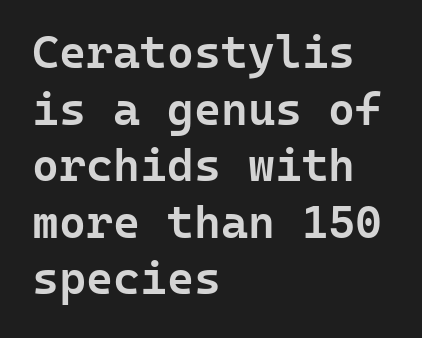
The image shows 46 px semibold sans-serif type, upright, monospaced; set left-aligned, line spacing 1.23x, normal letter spacing, not underlined; low stroke contrast and a medium x-height.
